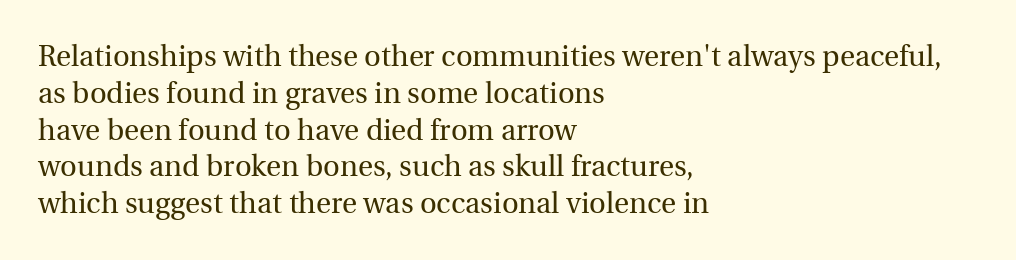
Q: Is the text bold? A: No.
Q: Is the text italic (slanted)? A: No, it is upright.
Q: Is the typeface a serif or a sans-serif typeface? A: Serif.
Q: Is the text underlined? A: No.
Q: How is the paragraph aligned? A: Left-aligned.
Q: Is the spacing between letters normal or unusually wide? A: Normal.
Q: Is the spacing between lines tight, normal or loose? A: Normal.
Q: Width (condensed, normal, or wide)? A: Normal.
Q: x-height? A: Medium.
Q: Monospaced? A: No.
